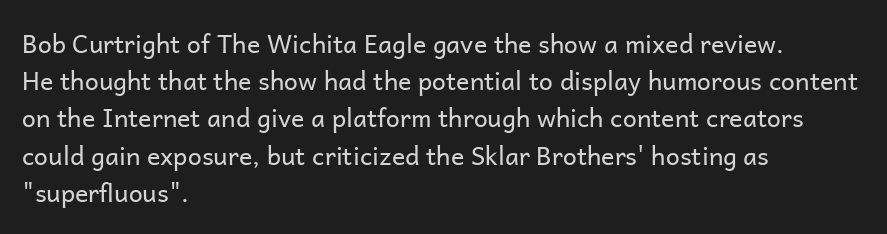
Each new line begins a customary step beneath the previous one. In CSS terms this would be text-align: left. Every character sits straight up, as roman type does. Inter-character spacing is left at the font's built-in metrics.
